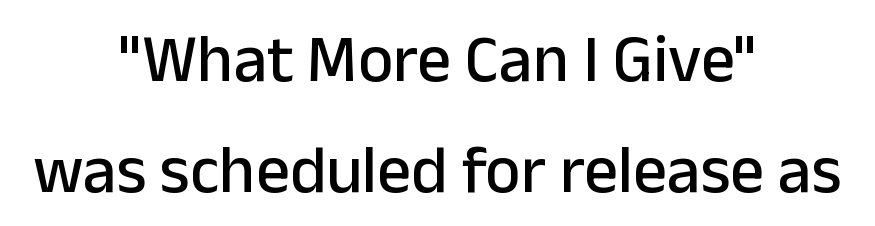
The image shows 67 px sans-serif type, upright; set centered, normal line spacing (1.65x), normal letter spacing, not underlined; low stroke contrast and a medium x-height.
